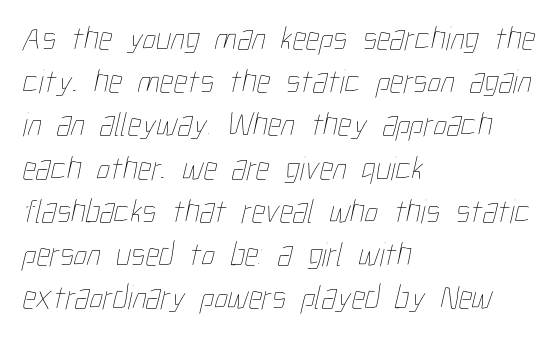
{"bold": "no", "weight": "thin", "width": "condensed", "stroke_contrast": "low", "x_height": "medium", "monospaced": "no", "underline": "no", "align": "left", "line_spacing": "normal", "line_spacing_ratio": 1.27, "letter_spacing": "normal", "letter_spacing_em": 0.0, "glyph_px": 34}
